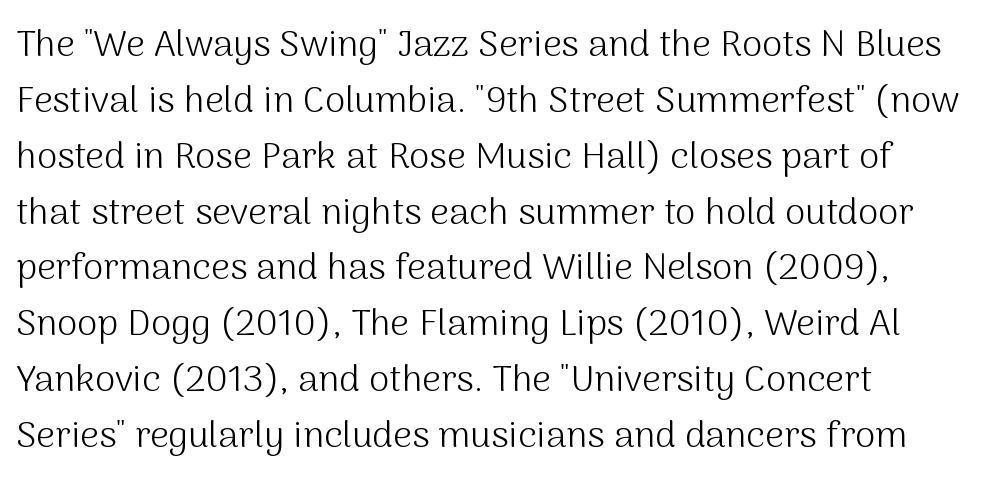
Q: Is the text bold? A: No.
Q: Is the text italic (slanted)? A: No, it is upright.
Q: Is the typeface a serif or a sans-serif typeface? A: Sans-serif.
Q: Is the text underlined? A: No.
Q: How is the paragraph aligned? A: Left-aligned.
Q: Is the spacing between letters normal or unusually wide? A: Normal.
Q: Is the spacing between lines tight, normal or loose? A: Normal.
Q: Width (condensed, normal, or wide)? A: Normal.
Q: Stroke contrast? A: Medium.
Q: x-height? A: Medium.
Q: Monospaced? A: No.
